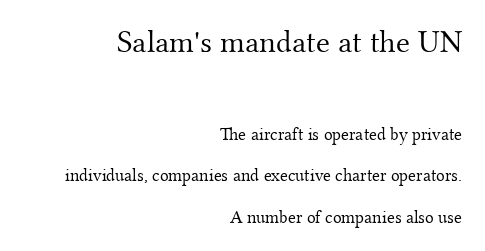
Students, note that the glyphs here touch the page at normal intervals. Unmarked baselines from the first word to the last. You can tell it's not italic because the verticals are truly vertical. Think standard paragraph weight, or any step lighter than that. Here the designer chose a conventional face with non-uniform glyph widths. Leftover space on each line is placed entirely before the opening word.
